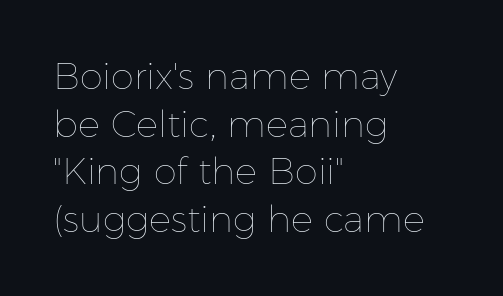
Vertical spacing — default. Short and long lines alike share a common starting point at left. Varying glyph widths throughout — classic text-font behaviour. Do the letters lean? They stand straight.
